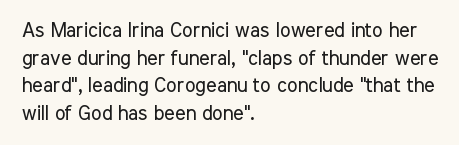
This rendering leaves character spacing at its baseline value. These lines stack with their left ends in a neat column. Reading down the column, the eye jumps a familiar distance to each next line. Stroke mass is kept to a normal reading level or below. Unlike italic type, these characters show no tilt at all. No word sits above an underline.
